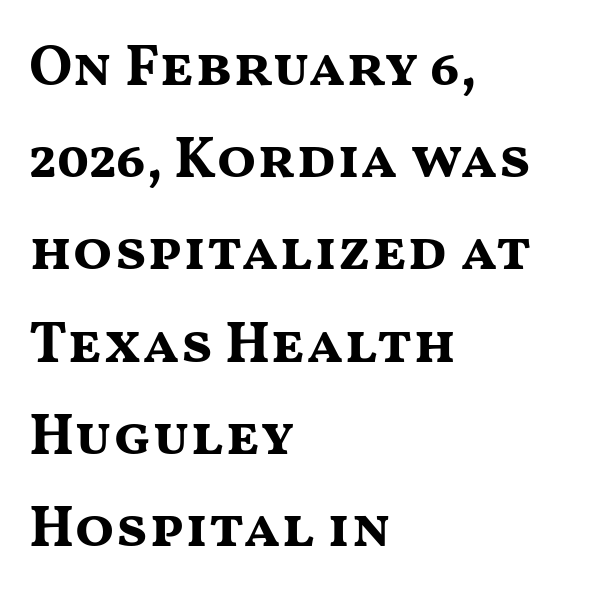
{"serif": "no", "italic": "no", "bold": "yes", "weight": "bold", "width": "wide", "stroke_contrast": "medium", "x_height": "medium", "monospaced": "no", "underline": "no", "align": "left", "line_spacing": "normal", "line_spacing_ratio": 1.59, "letter_spacing": "normal", "letter_spacing_em": 0.0, "glyph_px": 58}
